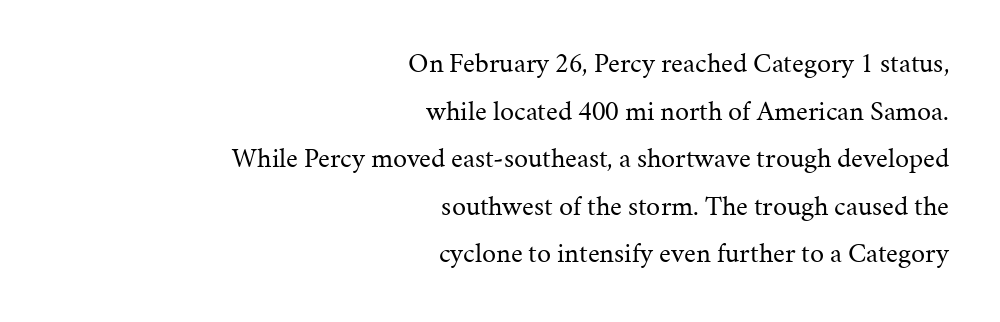
Q: Is the text bold? A: No.
Q: Is the text italic (slanted)? A: No, it is upright.
Q: Is the typeface a serif or a sans-serif typeface? A: Serif.
Q: Is the text underlined? A: No.
Q: How is the paragraph aligned? A: Right-aligned.
Q: Is the spacing between letters normal or unusually wide? A: Normal.
Q: Is the spacing between lines tight, normal or loose? A: Normal.
Q: Width (condensed, normal, or wide)? A: Normal.
Q: Stroke contrast? A: Medium.
Q: x-height? A: Medium.
Q: Monospaced? A: No.
